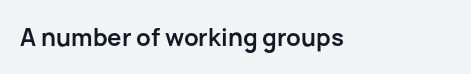
What stands out about the letter spacing? Nothing — it is the standard amount. Upright lettering throughout. Bold? Absolutely — the strokes are thick and heavy. The glyphs are unaccompanied by any horizontal stroke below them.
